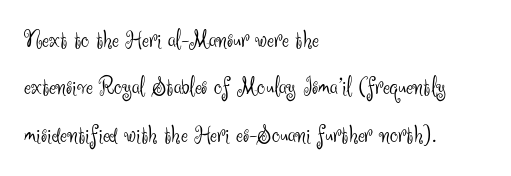
{"italic": "no", "bold": "no", "underline": "no", "align": "left", "line_spacing_ratio": 1.82, "letter_spacing": "normal", "letter_spacing_em": 0.0, "glyph_px": 26}
